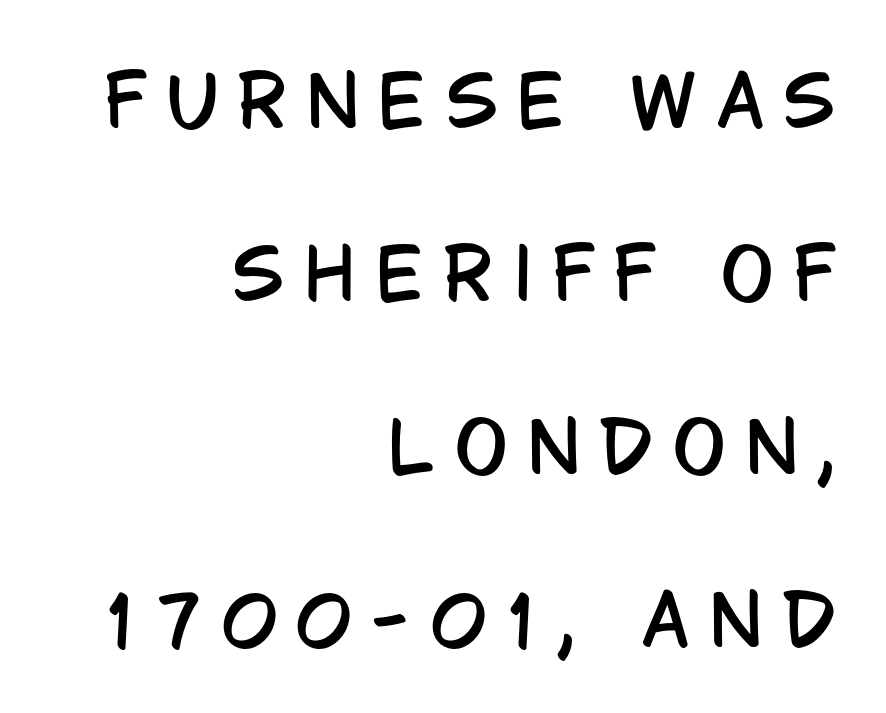
{"serif": "no", "italic": "no", "width": "condensed", "stroke_contrast": "low", "x_height": "large", "monospaced": "no", "underline": "no", "align": "right", "line_spacing": "loose", "line_spacing_ratio": 2.47, "letter_spacing": "wide", "letter_spacing_em": 0.29, "glyph_px": 70}
